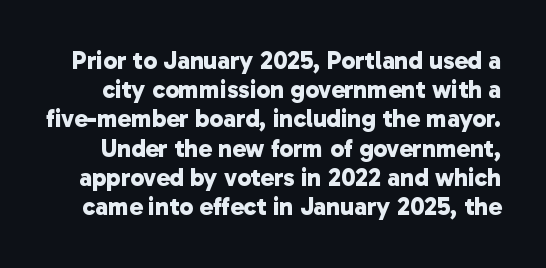
The image shows 25 px bold type; set line spacing 1.17x, normal letter spacing, not underlined.
